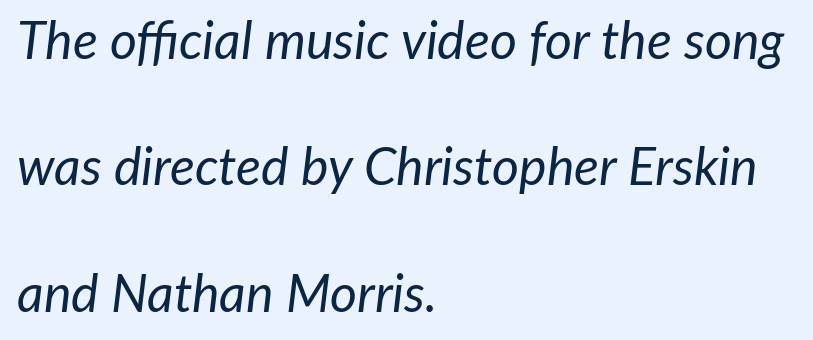
The image shows 52 px regular-weight type, italic (leaning right); set left-aligned, loose line spacing (2.43x), normal letter spacing, not underlined; low stroke contrast and a medium x-height.
